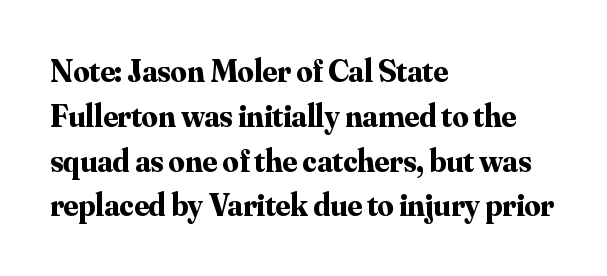
Q: Is the text bold? A: Yes.
Q: Is the text italic (slanted)? A: No, it is upright.
Q: Is the typeface a serif or a sans-serif typeface? A: Serif.
Q: Is the text underlined? A: No.
Q: How is the paragraph aligned? A: Left-aligned.
Q: Is the spacing between letters normal or unusually wide? A: Normal.
Q: Is the spacing between lines tight, normal or loose? A: Normal.
Q: Width (condensed, normal, or wide)? A: Normal.
Q: Stroke contrast? A: Medium.
Q: x-height? A: Small.
Q: Monospaced? A: No.
